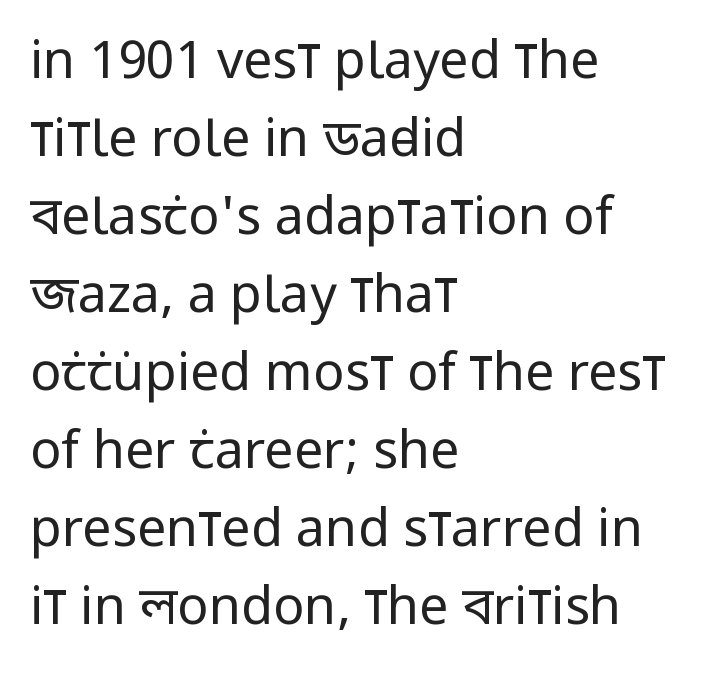
The image shows 52 px regular-weight, condensed sans-serif type, upright; set left-aligned, normal line spacing (1.5x), normal letter spacing, not underlined; low stroke contrast and a large x-height.
